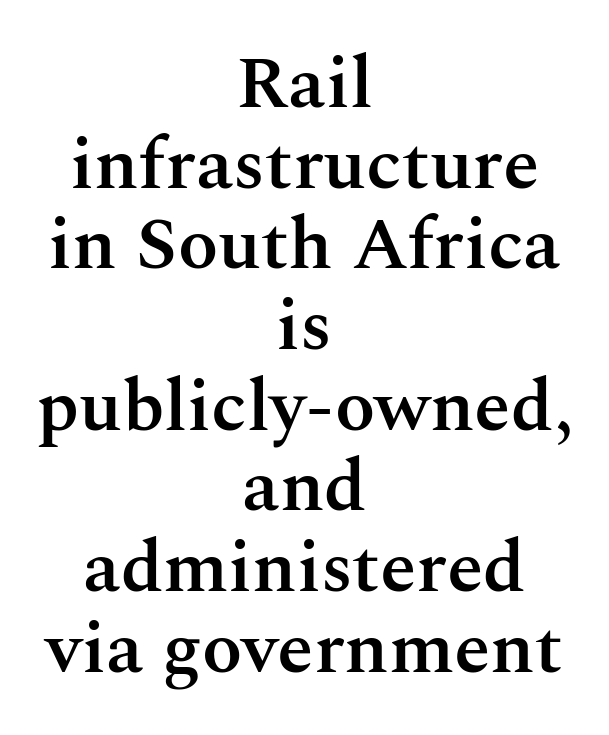
The specimen reads as upright at a glance. Reading down the column, the eye jumps only a short way to each next line. Old-style or modern, the face here clearly has serifs. Does the weight exceed regular? Yes, but only to semibold. Does extra space separate the letters? No, they use regular spacing.
